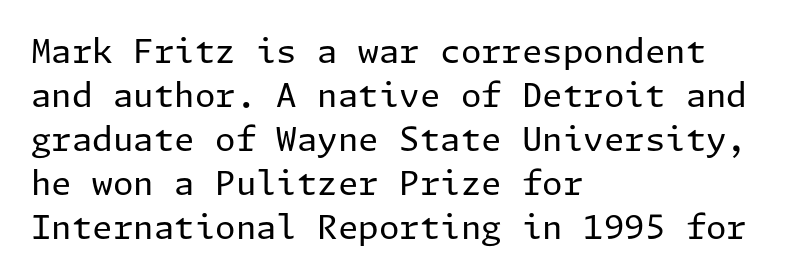
{"serif": "no", "italic": "no", "bold": "no", "weight": "regular", "width": "normal", "stroke_contrast": "low", "x_height": "medium", "underline": "no", "align": "left", "line_spacing": "normal", "line_spacing_ratio": 1.33, "letter_spacing": "normal", "letter_spacing_em": 0.0, "glyph_px": 33}
